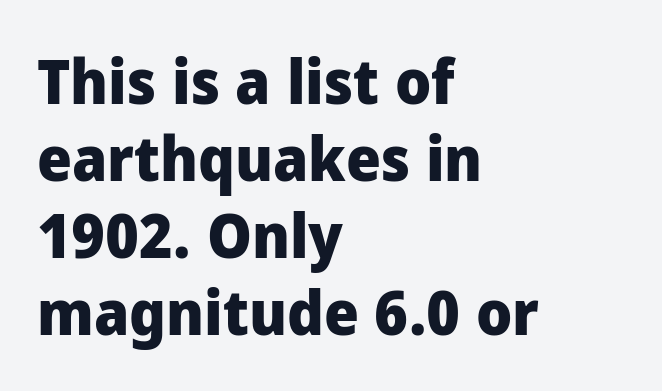
Descenders are the only things crossing below the line. Quick note: not italic, upright. These lines carry a lot of weight — the face is fully bold. These lines are rendered in a variable-pitch font. Which margin do the lines hug? The left one — the right edge is uneven.
